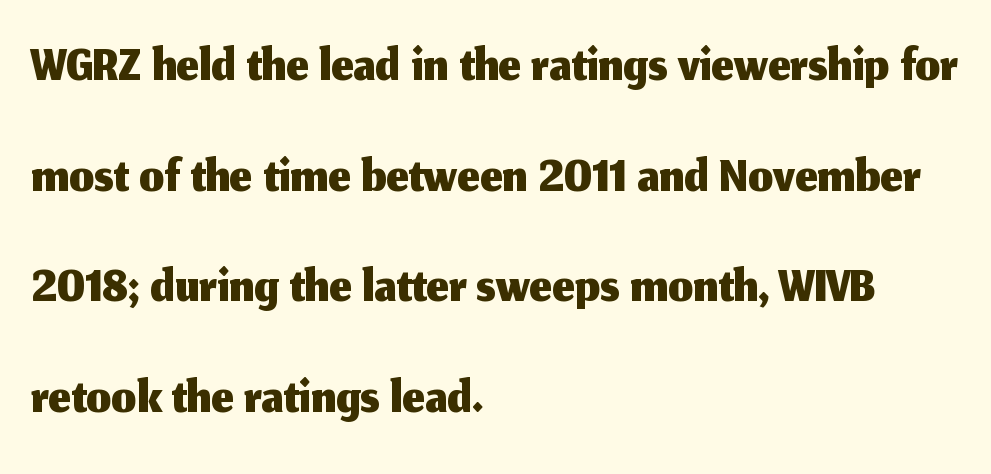
Q: Is the text italic (slanted)? A: No, it is upright.
Q: Is the typeface a serif or a sans-serif typeface? A: Sans-serif.
Q: Is the text underlined? A: No.
Q: How is the paragraph aligned? A: Left-aligned.
Q: Is the spacing between letters normal or unusually wide? A: Normal.
Q: Is the spacing between lines tight, normal or loose? A: Normal.
Q: Width (condensed, normal, or wide)? A: Normal.
Q: Stroke contrast? A: Medium.
Q: x-height? A: Medium.
Q: Monospaced? A: No.
